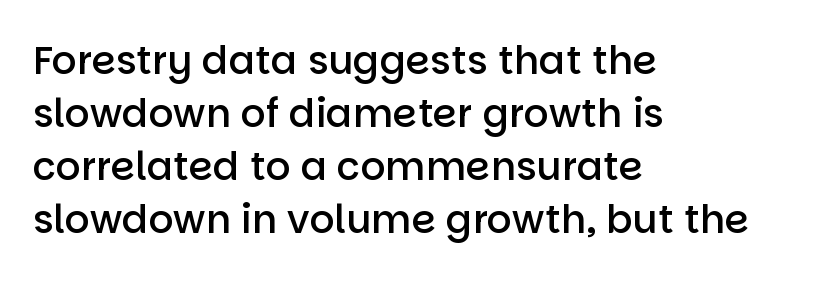
The image shows 39 px semibold sans-serif type, upright; set left-aligned, normal line spacing (1.36x), normal letter spacing, not underlined; low stroke contrast and a large x-height.
